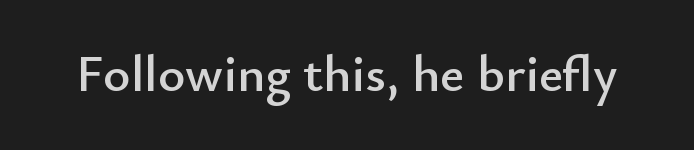
Regarding serifs, this sample does without them. Characters remain perfectly vertical along every line. Beneath every word, the page is bare. Proportional: the letters do not fall into vertical columns. Tracking value appears to be zero — textbook default spacing.
